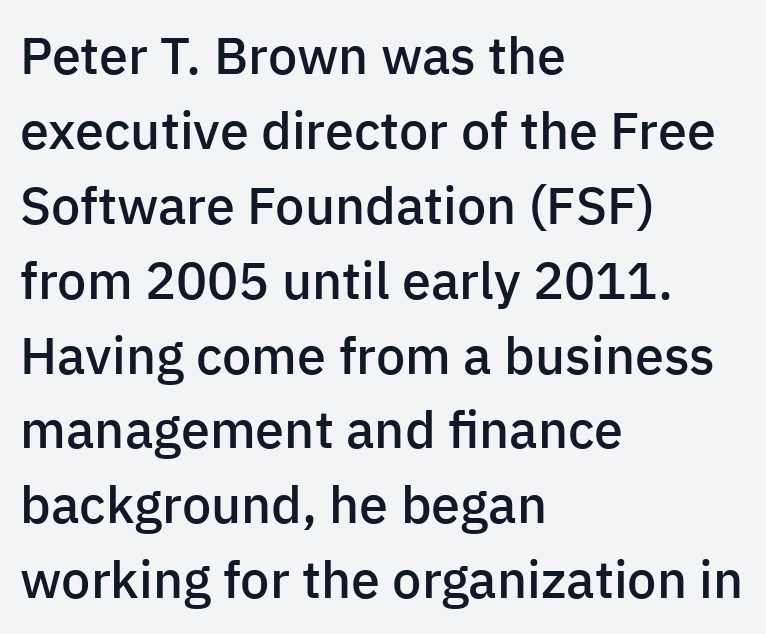
The image shows 52 px semibold sans-serif type, upright; set left-aligned, normal line spacing (1.44x), normal letter spacing, not underlined; low stroke contrast and a medium x-height.
